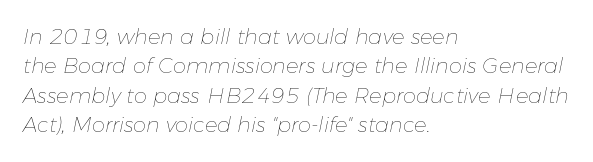
The image shows 21 px text type, italic (leaning right); set left-aligned, normal line spacing (1.4x), normal letter spacing, not underlined.
